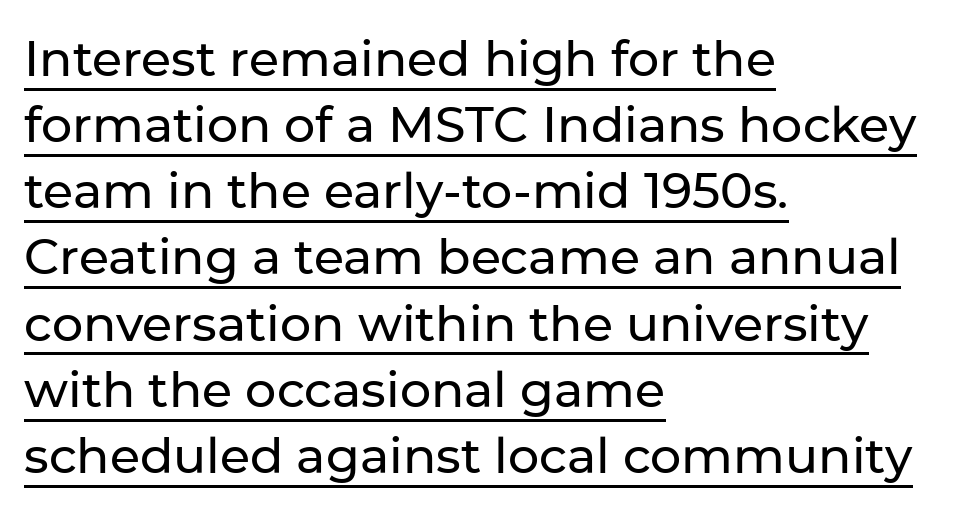
The rendering uses natural spacing where letterforms have individual widths. The rendering uses a moderate line-height, typical for paragraphs. Observe the ordinary spacing: letters are neighbours, not strangers. This sample uses a sans-serif face.
